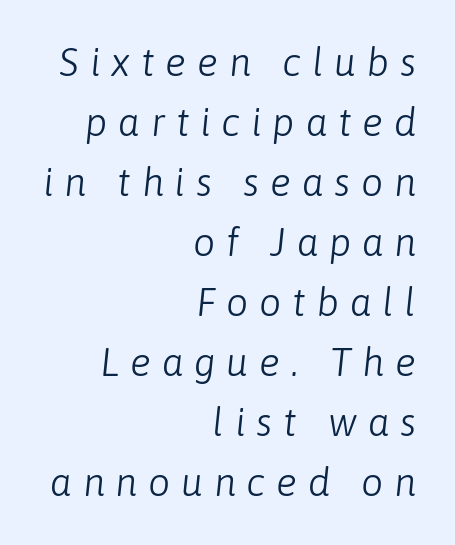
{"italic": "yes", "lean": "right", "slant_degrees": 6, "bold": "no", "weight": "light", "width": "normal", "stroke_contrast": "low", "x_height": "medium", "monospaced": "no", "underline": "no", "align": "right", "line_spacing": "normal", "line_spacing_ratio": 1.54, "letter_spacing": "wide", "letter_spacing_em": 0.28, "glyph_px": 39}
